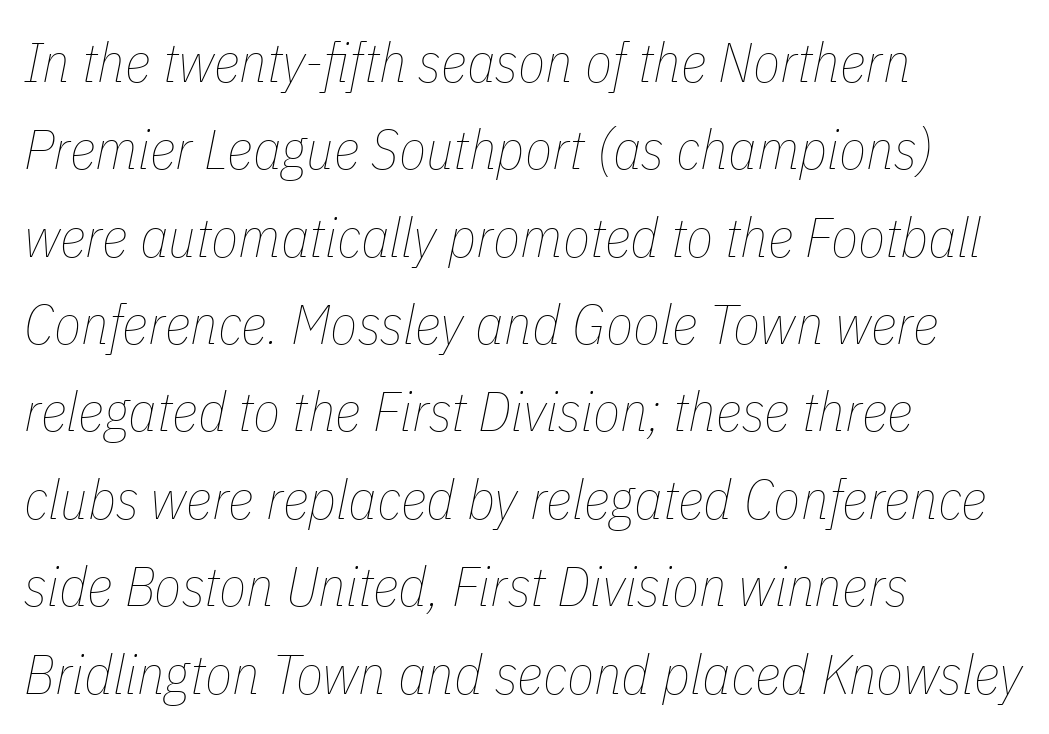
Q: Is the text bold? A: No.
Q: Is the text italic (slanted)? A: Yes, it leans right by about 11 degrees.
Q: Is the text underlined? A: No.
Q: How is the paragraph aligned? A: Left-aligned.
Q: Is the spacing between letters normal or unusually wide? A: Normal.
Q: Is the spacing between lines tight, normal or loose? A: Normal.
Q: Width (condensed, normal, or wide)? A: Condensed.
Q: Stroke contrast? A: Low.
Q: x-height? A: Medium.
Q: Monospaced? A: No.
